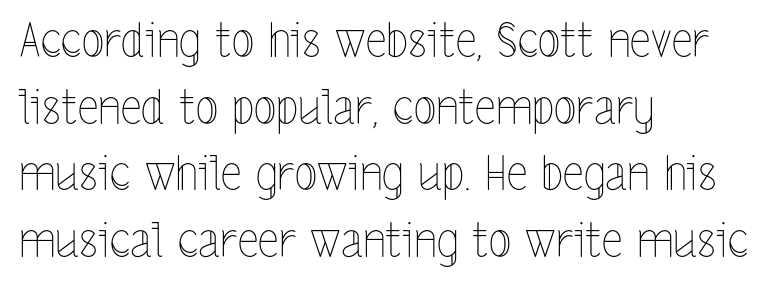
Alignment: flush left. Each stroke keeps to a modest, everyday thickness or less. This sample keeps an unexceptional amount of space between lines. Students, note that the glyphs here touch the page at normal intervals. The words here are not underlined. It's the straight-up-and-down kind of type.
